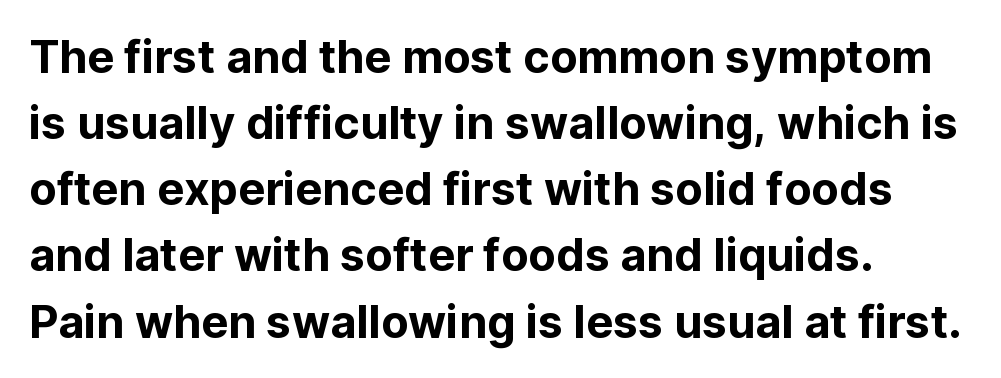
{"serif": "no", "italic": "no", "width": "normal", "stroke_contrast": "low", "x_height": "medium", "monospaced": "no", "underline": "no", "align": "left", "line_spacing": "normal", "line_spacing_ratio": 1.47, "letter_spacing": "normal", "letter_spacing_em": 0.0, "glyph_px": 45}
